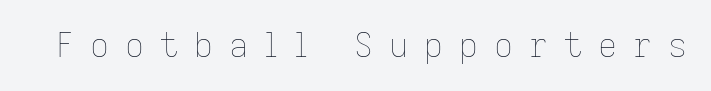
{"italic": "no", "bold": "no", "weight": "thin", "width": "normal", "stroke_contrast": "low", "x_height": "medium", "monospaced": "no", "underline": "no", "letter_spacing": "wide", "letter_spacing_em": 0.48, "glyph_px": 33}
